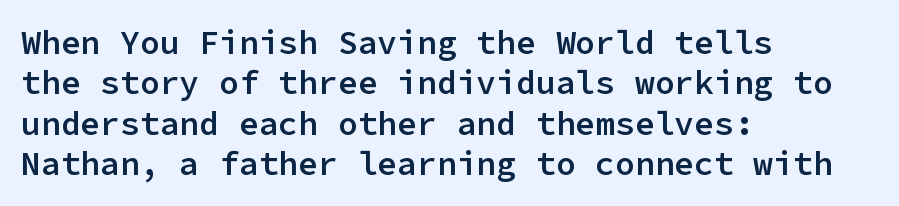
Q: Is the text bold? A: Semi-bold.
Q: Is the text italic (slanted)? A: No, it is upright.
Q: Is the typeface a serif or a sans-serif typeface? A: Sans-serif.
Q: Is the text underlined? A: No.
Q: How is the paragraph aligned? A: Left-aligned.
Q: Is the spacing between letters normal or unusually wide? A: Normal.
Q: Width (condensed, normal, or wide)? A: Normal.
Q: Stroke contrast? A: Low.
Q: x-height? A: Medium.
Q: Monospaced? A: Yes.
